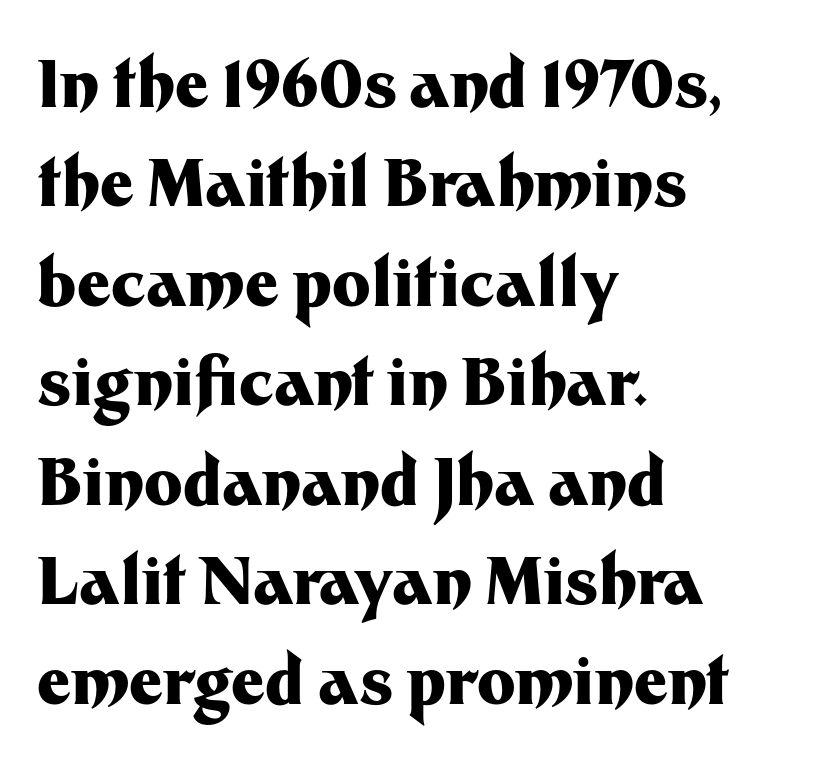
Any mark beneath the type? The region is blank. The gaps between neighbouring characters are ordinary and unremarkable. Quick note: not italic, upright. Heavy, bold letterforms. The characters display no serif detailing; their extremities are plain. Is this a fixed-width face? No — the glyphs have proportional, varying widths.
